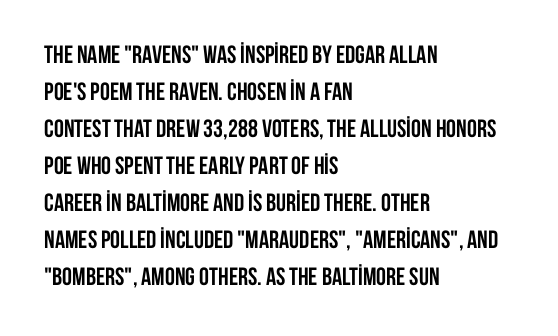
The image shows 25 px bold type, upright; set left-aligned, normal line spacing (1.48x), normal letter spacing, not underlined.
